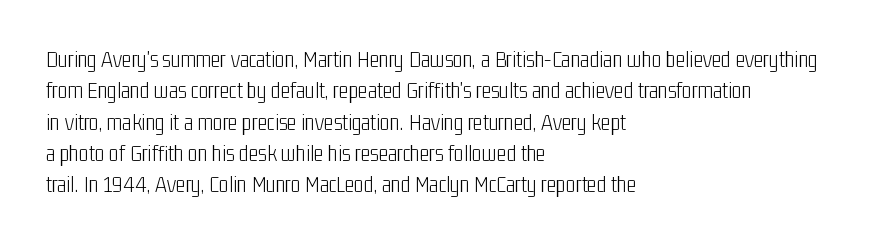
One glance says typical: line gaps are just what's usual. What stands out about the letter spacing? Nothing — it is the standard amount. This reads as an unemphasized weight, regular at the heaviest. The text block is weighted toward the left margin, trailing off unevenly rightward. Descender tails drop into unmarked territory. The specimen reads as upright at a glance.
